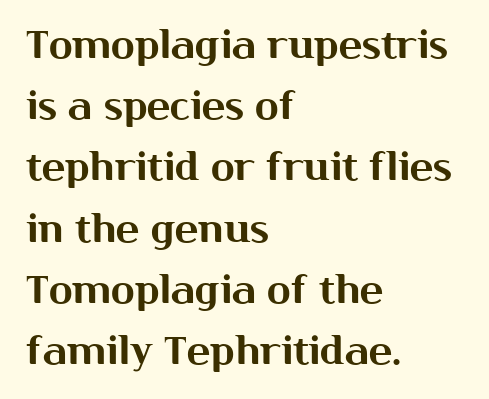
Each letter keeps its own natural width here, so spacing adapts to shape. The letterforms sit shoulder to shoulder at normal distance. Left-aligned paragraph, ragged on the right. Baseline-to-baseline distance is the conventional proportion of letter height.
